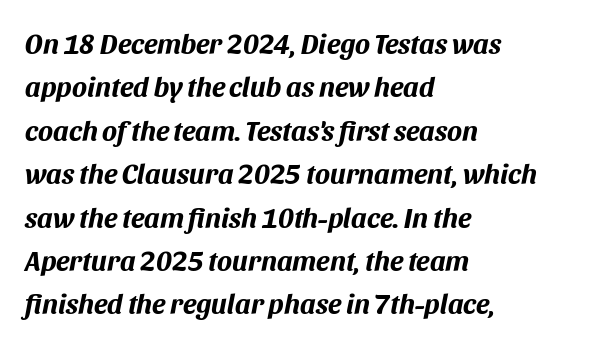
Q: Is the text bold? A: Yes.
Q: Is the text italic (slanted)? A: Yes, it leans right by about 11 degrees.
Q: Is the text underlined? A: No.
Q: How is the paragraph aligned? A: Left-aligned.
Q: Is the spacing between letters normal or unusually wide? A: Normal.
Q: Is the spacing between lines tight, normal or loose? A: Normal.
Q: Width (condensed, normal, or wide)? A: Normal.
Q: Stroke contrast? A: Medium.
Q: x-height? A: Large.
Q: Monospaced? A: No.
